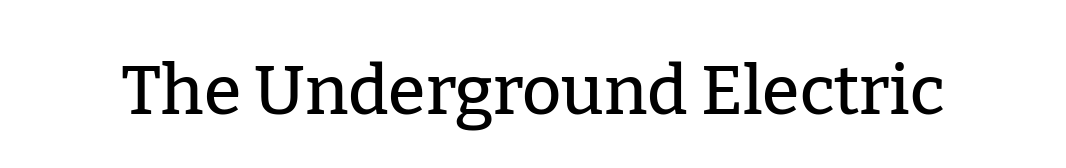
The image shows 68 px serif type, upright; set normal letter spacing, not underlined; low stroke contrast and a medium x-height.
